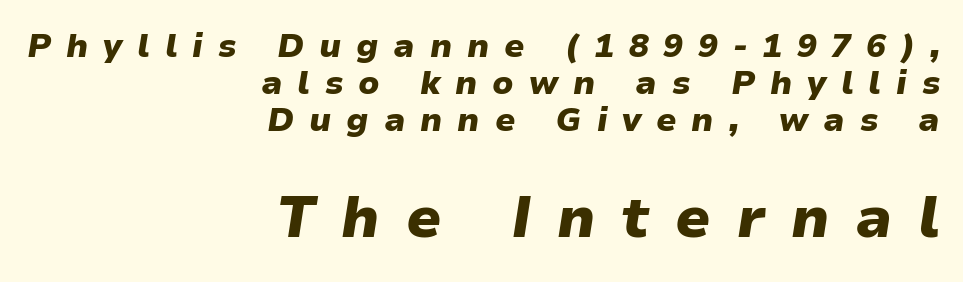
Looks like regular typesetting: each glyph gets only the width it needs. Leading is clearly below the norm, producing a dense column. The paragraph has a hard right edge and a soft left edge. Plain, unruled lines of type. Summary of weight: heavy, a full bold.
